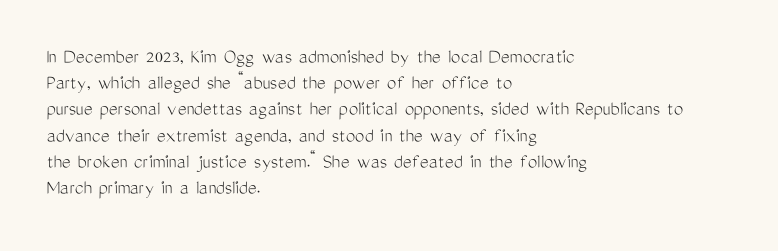
The image shows 21 px text type, upright; set left-aligned, normal line spacing (1.25x), normal letter spacing, not underlined.
